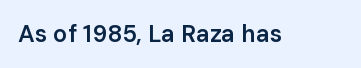
{"italic": "no", "bold": "semi", "underline": "no", "letter_spacing": "normal", "letter_spacing_em": 0.0, "glyph_px": 24}
